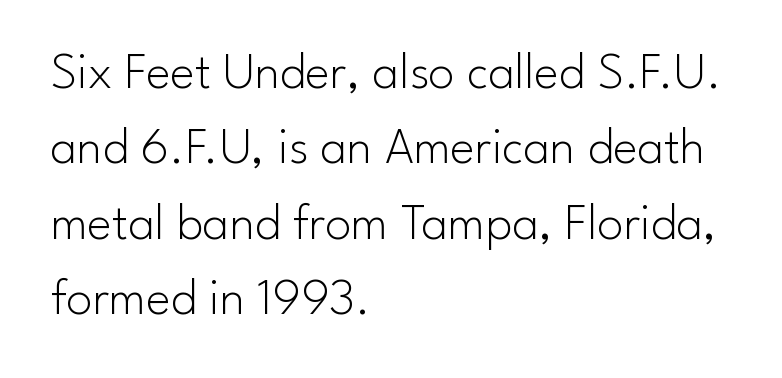
The image shows 52 px light sans-serif type, upright; set left-aligned, normal line spacing (1.45x), normal letter spacing, not underlined; low stroke contrast and a small x-height.
